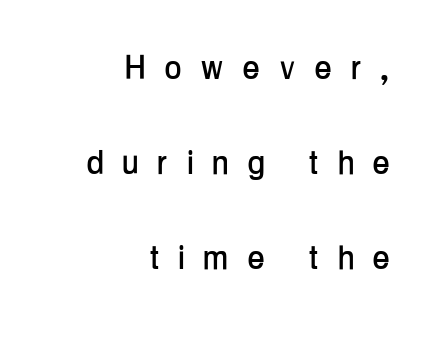
Check where the strokes stop: nothing finishes them off — pure sans. Underlining? Definitely not there. Nope, not italic — everything's standing straight. One glance says open: line gaps are wider than usual. Glyph-to-glyph distance is far greater than everyday printed text. Here the designer chose a conventional face with non-uniform glyph widths.
